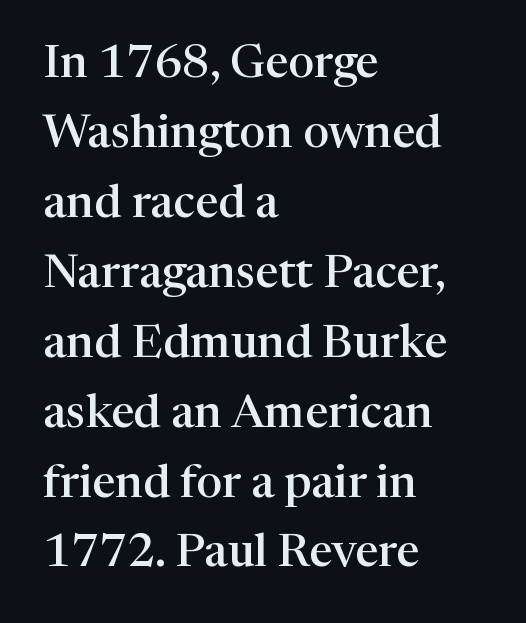
Q: Is the text bold? A: Semi-bold.
Q: Is the text italic (slanted)? A: No, it is upright.
Q: Is the typeface a serif or a sans-serif typeface? A: Serif.
Q: Is the text underlined? A: No.
Q: How is the paragraph aligned? A: Left-aligned.
Q: Is the spacing between letters normal or unusually wide? A: Normal.
Q: Is the spacing between lines tight, normal or loose? A: Normal.
Q: Width (condensed, normal, or wide)? A: Normal.
Q: Stroke contrast? A: High.
Q: x-height? A: Medium.
Q: Monospaced? A: No.
